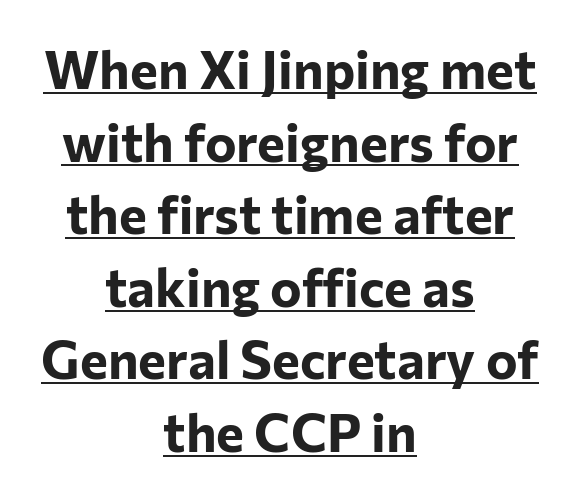
Proportional: the letters do not fall into vertical columns. Set as a true bold cut, around the 700 mark. Compared with typical body copy, the letter spacing here is the same. The whitespace from short lines is split evenly between both sides.
